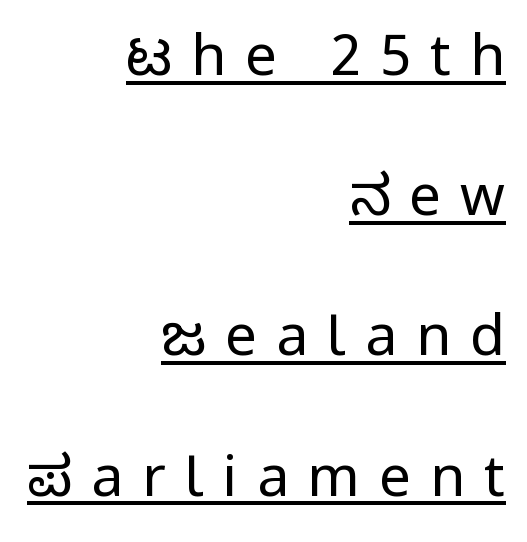
The image shows 57 px regular-weight, condensed sans-serif type, upright; set right-aligned, loose line spacing (2.46x), unusually wide letter spacing (+0.33 em), underlined; low stroke contrast and a large x-height.
